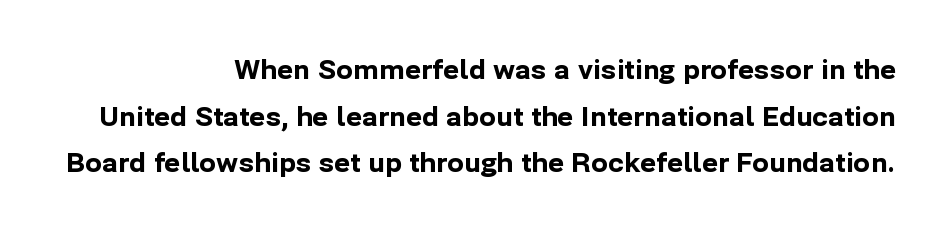
The image shows 25 px bold type, upright; set right-aligned, line spacing 1.87x, normal letter spacing, not underlined.
